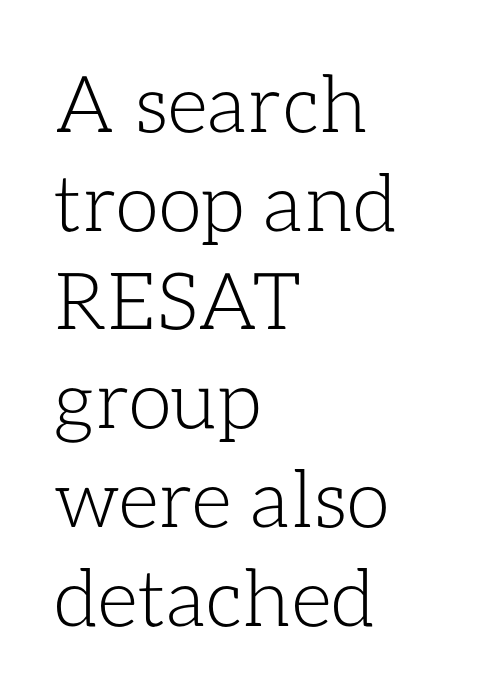
Q: Is the text bold? A: No.
Q: Is the text italic (slanted)? A: No, it is upright.
Q: Is the text underlined? A: No.
Q: How is the paragraph aligned? A: Left-aligned.
Q: Is the spacing between letters normal or unusually wide? A: Normal.
Q: Is the spacing between lines tight, normal or loose? A: Normal.
Q: Width (condensed, normal, or wide)? A: Normal.
Q: Stroke contrast? A: Low.
Q: x-height? A: Medium.
Q: Monospaced? A: No.
